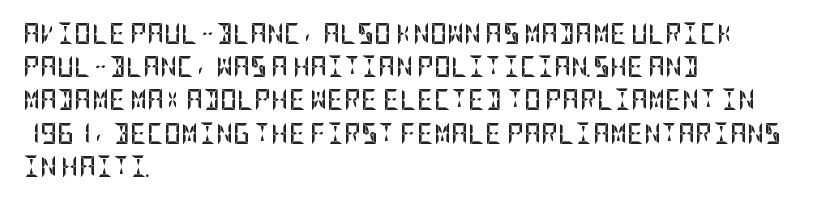
Q: Is the text bold? A: Yes.
Q: Is the text italic (slanted)? A: No, it is upright.
Q: Is the text underlined? A: No.
Q: How is the paragraph aligned? A: Left-aligned.
Q: Is the spacing between letters normal or unusually wide? A: Normal.
Q: Is the spacing between lines tight, normal or loose? A: Normal.
